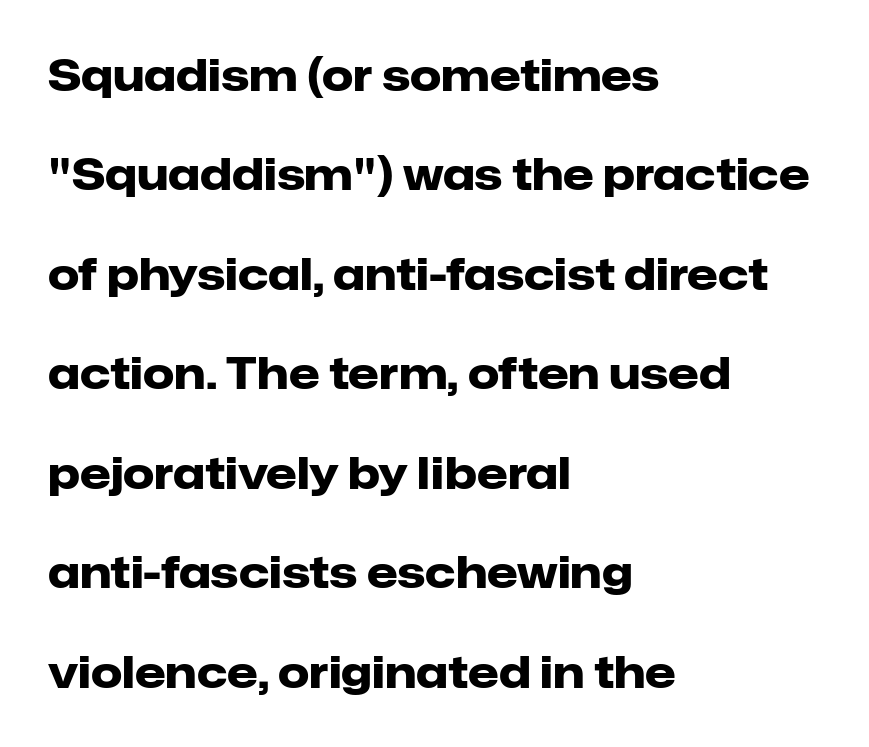
Layout note: lines flush left. The font is running at its bold setting. The type sits square on the baseline with zero lean. These lines are rendered in a variable-pitch font. Look at the tracking — it's just the regular setting, nothing added. The space between consecutive lines is lavish.
